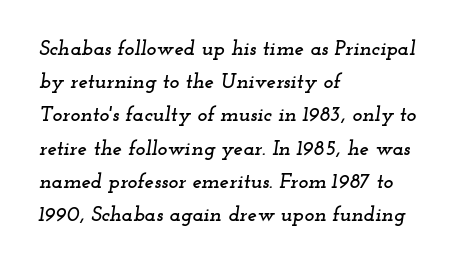
Q: Is the text italic (slanted)? A: Yes, it leans right by about 12 degrees.
Q: Is the text underlined? A: No.
Q: How is the paragraph aligned? A: Left-aligned.
Q: Is the spacing between letters normal or unusually wide? A: Normal.
Q: Is the spacing between lines tight, normal or loose? A: Normal.
